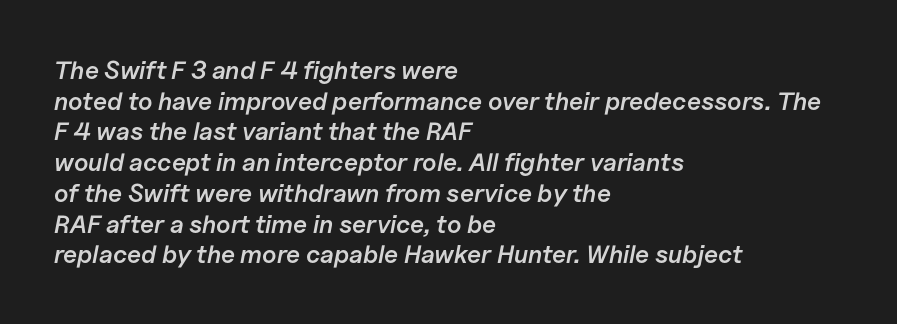
{"italic": "yes", "lean": "right", "slant_degrees": 11, "bold": "semi", "underline": "no", "align": "left", "line_spacing_ratio": 1.23, "letter_spacing": "normal", "letter_spacing_em": 0.0, "glyph_px": 25}
